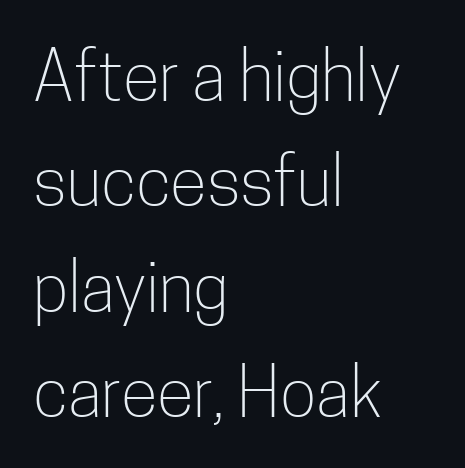
The image shows 68 px light, condensed sans-serif type, upright; set left-aligned, normal line spacing (1.55x), normal letter spacing, not underlined; low stroke contrast and a medium x-height.
